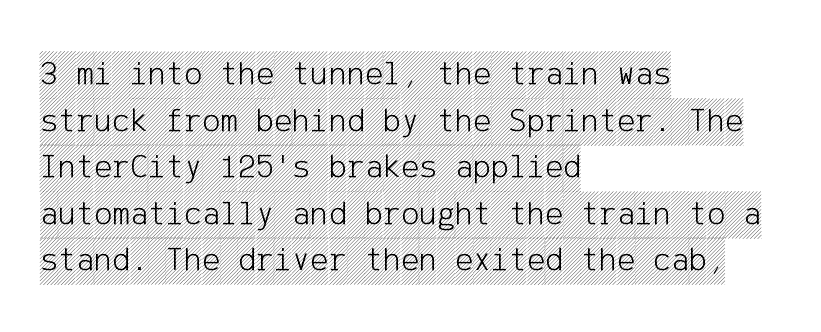
Q: Is the text italic (slanted)? A: No, it is upright.
Q: Is the text underlined? A: No.
Q: How is the paragraph aligned? A: Left-aligned.
Q: Is the spacing between letters normal or unusually wide? A: Normal.
Q: Is the spacing between lines tight, normal or loose? A: Normal.
Q: Width (condensed, normal, or wide)? A: Condensed.
Q: x-height? A: Large.
